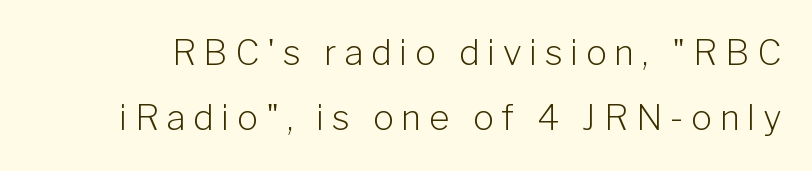
Look at the bottom of the vertical strokes: they stop flat, with no serifs. Posture: vertical. The space beneath each line is pristine and unruled. No chunkiness to these letters — they're not bold. The tracking reads as deliberately expanded to a designer's eye.
